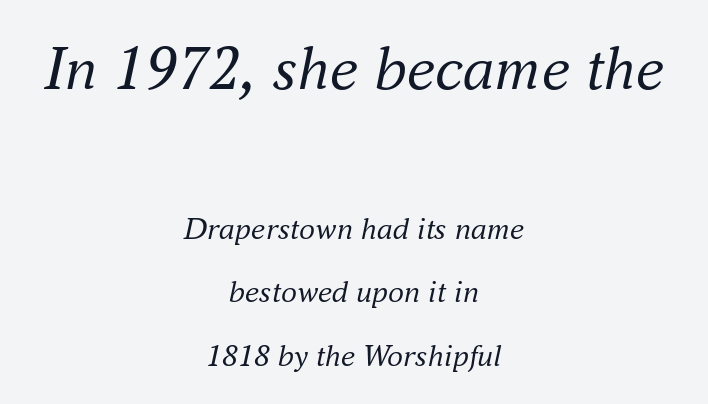
This block would shrink considerably if given ordinary leading; it's expanded now. The font family rendered here belongs to the serif group. Between one letter and the next there's only the usual sliver of space. Does the lettering tilt? It does — this is italic.
